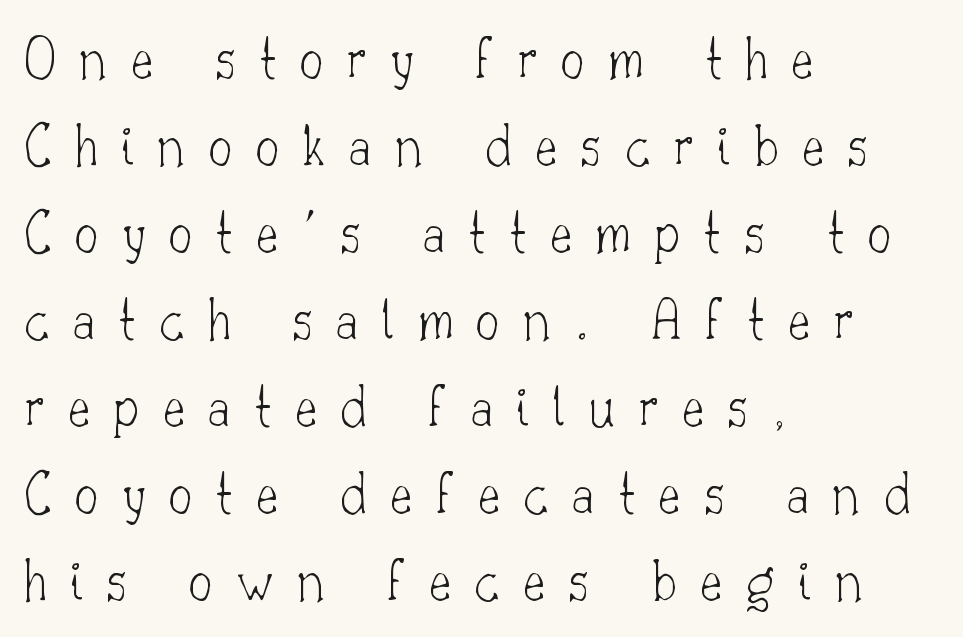
{"serif": "yes", "italic": "no", "bold": "no", "weight": "thin", "width": "normal", "stroke_contrast": "low", "x_height": "small", "monospaced": "no", "underline": "no", "align": "left", "line_spacing": "normal", "line_spacing_ratio": 1.45, "letter_spacing": "wide", "letter_spacing_em": 0.39, "glyph_px": 60}
